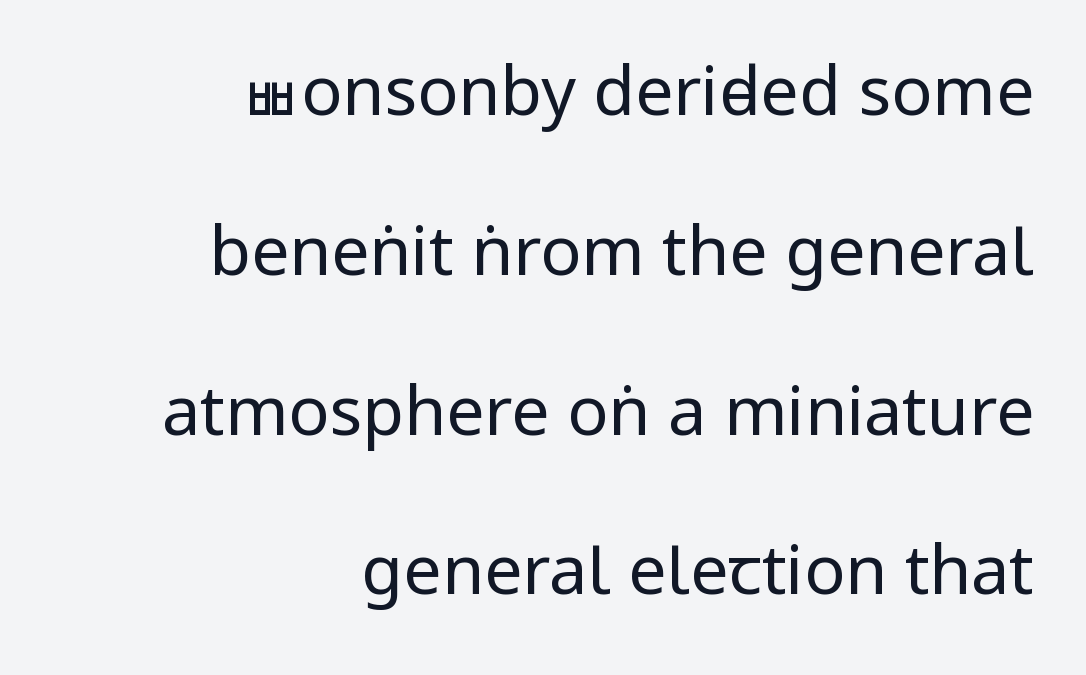
Q: Is the text bold? A: No.
Q: Is the text italic (slanted)? A: No, it is upright.
Q: Is the typeface a serif or a sans-serif typeface? A: Sans-serif.
Q: Is the text underlined? A: No.
Q: How is the paragraph aligned? A: Right-aligned.
Q: Is the spacing between letters normal or unusually wide? A: Normal.
Q: Is the spacing between lines tight, normal or loose? A: Loose.
Q: Width (condensed, normal, or wide)? A: Condensed.
Q: Stroke contrast? A: Low.
